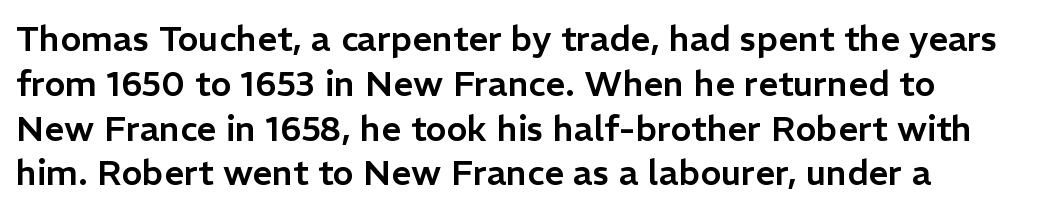
The image shows 35 px sans-serif type, upright; set left-aligned, normal line spacing (1.28x), normal letter spacing, not underlined; low stroke contrast and a medium x-height.
